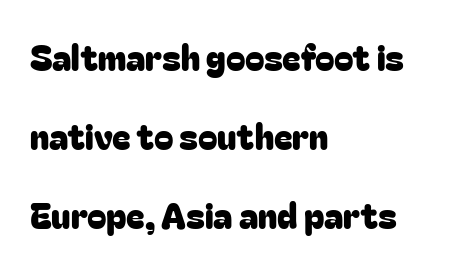
The image shows 35 px sans-serif type, upright; set left-aligned, loose line spacing (2.26x), normal letter spacing, not underlined; low stroke contrast and a medium x-height.
